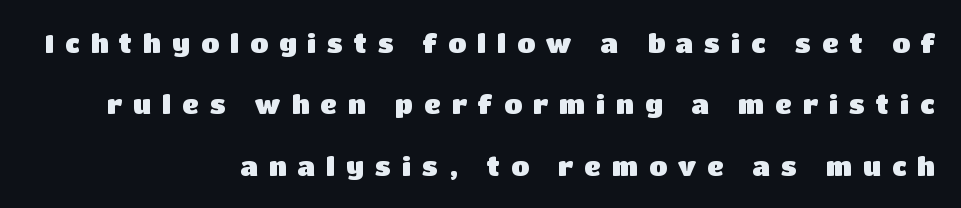
The image shows 26 px bold type, upright; set right-aligned, loose line spacing (2.36x), unusually wide letter spacing (+0.42 em), not underlined.
